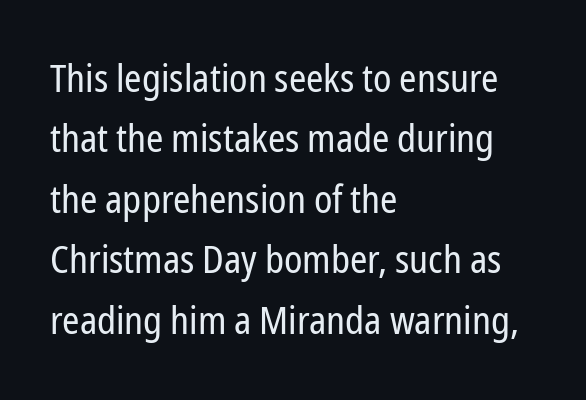
Q: Is the text bold? A: No.
Q: Is the text italic (slanted)? A: No, it is upright.
Q: Is the typeface a serif or a sans-serif typeface? A: Sans-serif.
Q: Is the text underlined? A: No.
Q: How is the paragraph aligned? A: Left-aligned.
Q: Is the spacing between letters normal or unusually wide? A: Normal.
Q: Is the spacing between lines tight, normal or loose? A: Normal.
Q: Width (condensed, normal, or wide)? A: Condensed.
Q: Stroke contrast? A: Low.
Q: x-height? A: Medium.
Q: Monospaced? A: No.
